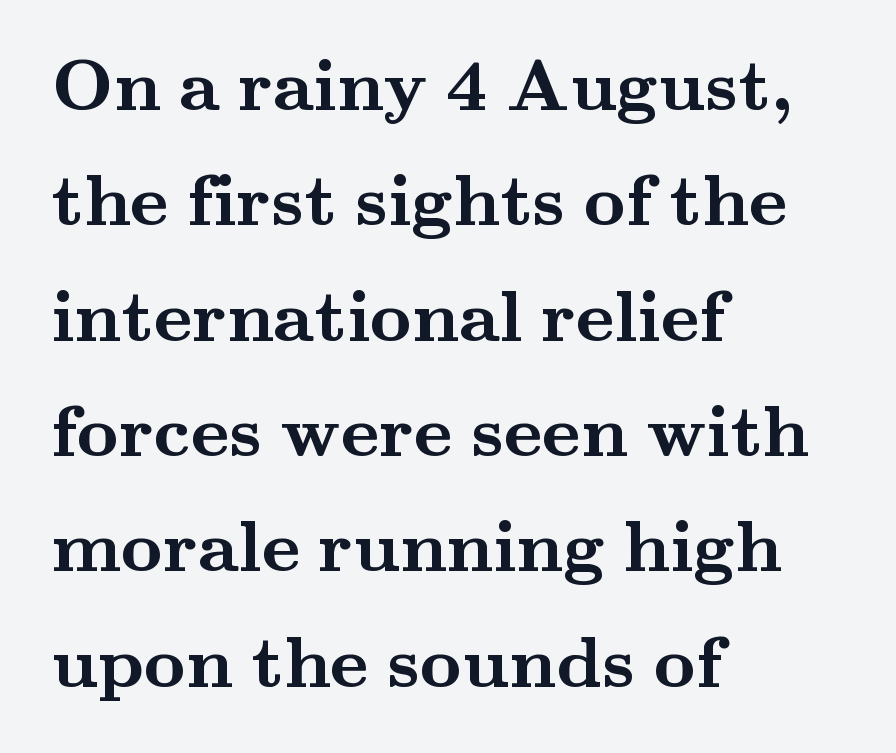
Short and long lines alike share a common starting point at left. A typesetter would call this proportional, since set widths differ per character. Any mark beneath the type? The region is blank. Reading down the column, the eye jumps a familiar distance to each next line. Stroke thickness is high; the sample reads as a true bold.
